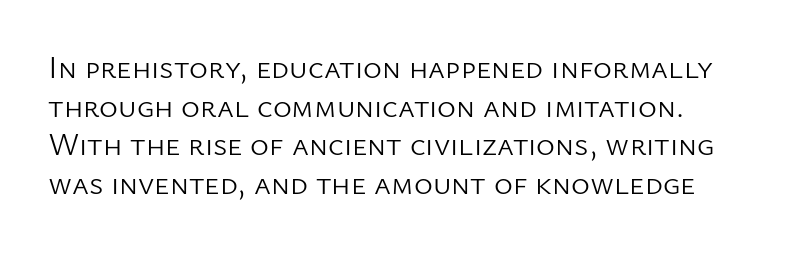
{"serif": "no", "italic": "no", "bold": "no", "weight": "light", "width": "normal", "stroke_contrast": "low", "x_height": "medium", "monospaced": "no", "underline": "no", "align": "left", "line_spacing_ratio": 1.21, "letter_spacing": "normal", "letter_spacing_em": 0.0, "glyph_px": 32}
